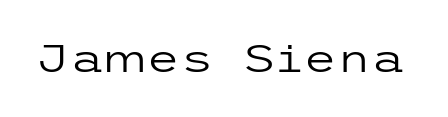
The letters stand straight up with perfectly vertical stems. Underline: absent. Nobody touched the tracking dial on this one. Weight class: somewhere from thin through regular.
